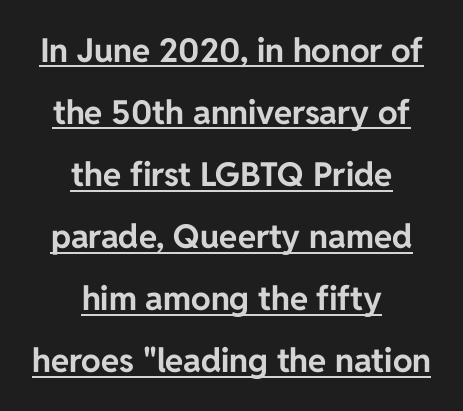
Q: Is the text bold? A: Yes.
Q: Is the text italic (slanted)? A: No, it is upright.
Q: Is the typeface a serif or a sans-serif typeface? A: Sans-serif.
Q: Is the text underlined? A: Yes.
Q: How is the paragraph aligned? A: Centered.
Q: Is the spacing between letters normal or unusually wide? A: Normal.
Q: Width (condensed, normal, or wide)? A: Normal.
Q: Stroke contrast? A: Low.
Q: x-height? A: Medium.
Q: Monospaced? A: No.
